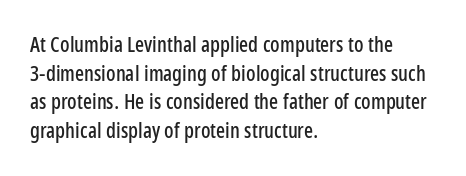
{"italic": "no", "underline": "no", "align": "left", "line_spacing": "normal", "line_spacing_ratio": 1.36, "letter_spacing": "normal", "letter_spacing_em": 0.0, "glyph_px": 21}
